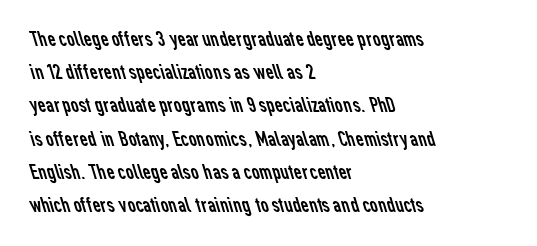
The lines in this sample share a left origin and differ only in where they stop. Default kerning and tracking; the words read as compact shapes. The passage shown stacks its lines at a standard gap. Weight: regular or lighter.
